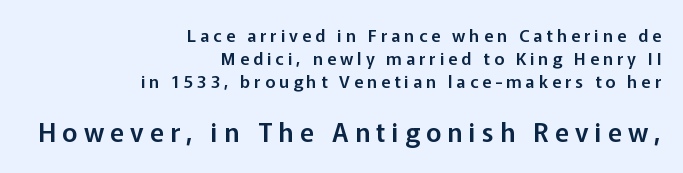
Normally led — the rows are evenly, conventionally spaced. The tracking jumps out immediately: characters are airy and widely separated. Bare-footed words on every line. Larger block? The one below; the one above is distinctly smaller. Posture: vertical. Casual observation: everything's shoved over to the right.
